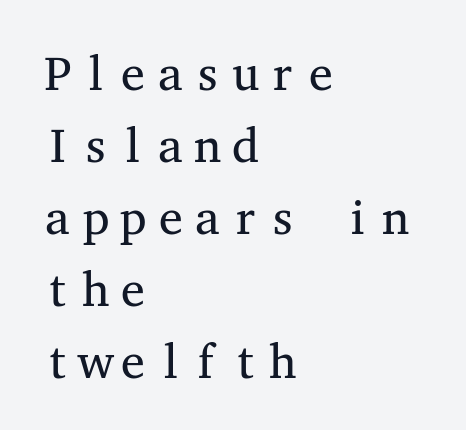
{"serif": "yes", "italic": "no", "bold": "no", "weight": "regular", "width": "wide", "stroke_contrast": "medium", "x_height": "medium", "monospaced": "yes", "underline": "no", "align": "left", "line_spacing": "normal", "line_spacing_ratio": 1.5, "letter_spacing": "normal", "letter_spacing_em": 0.0, "glyph_px": 48}
